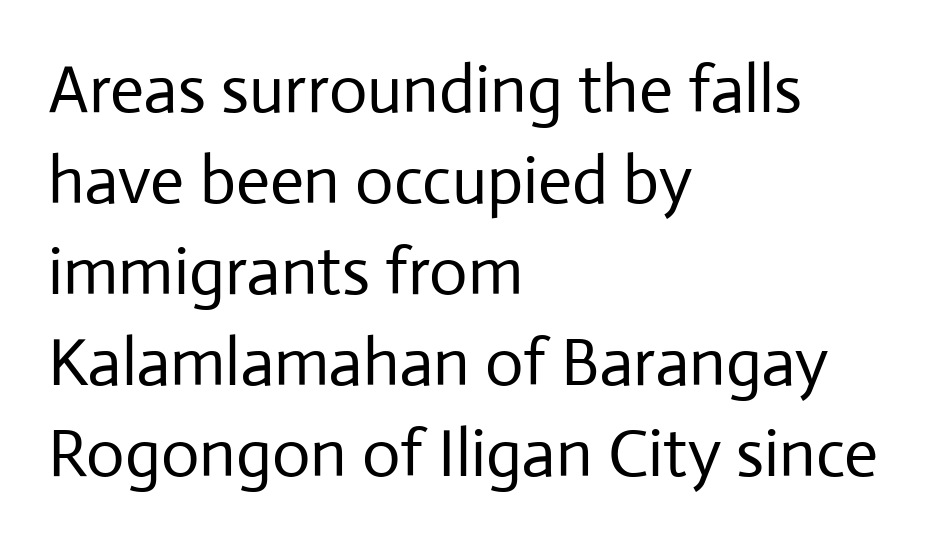
In terms of letterform style, serifs are entirely absent. Summary of vertical rhythm: regular, with standard interline spacing. The setting favours the left margin, as ordinary paragraphs usually do. Looks like regular typesetting: each glyph gets only the width it needs.
